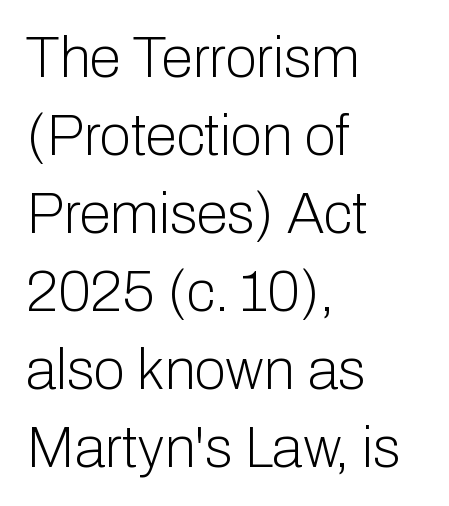
Q: Is the text bold? A: No.
Q: Is the text italic (slanted)? A: No, it is upright.
Q: Is the typeface a serif or a sans-serif typeface? A: Sans-serif.
Q: Is the text underlined? A: No.
Q: How is the paragraph aligned? A: Left-aligned.
Q: Is the spacing between letters normal or unusually wide? A: Normal.
Q: Is the spacing between lines tight, normal or loose? A: Normal.
Q: Width (condensed, normal, or wide)? A: Normal.
Q: Stroke contrast? A: Low.
Q: x-height? A: Medium.
Q: Monospaced? A: No.
